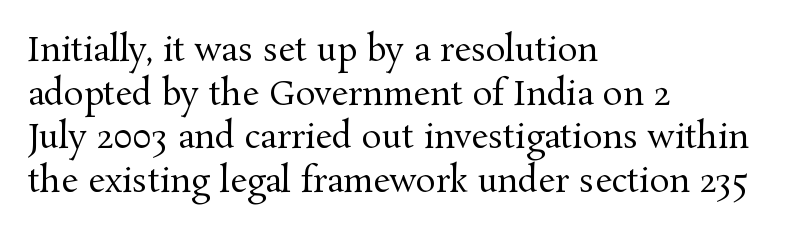
The cut favours lightness, reaching ordinary text weight at its darkest. The font family rendered here belongs to the serif group. This sample uses an upright cut, with every glyph sitting square on the baseline. Check under the words: just untouched page. Regarding leading, the lines here are spaced in the standard way.
